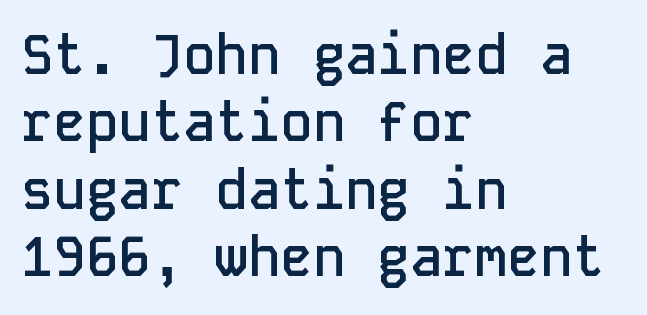
If you drew a ruler down the left edge, every line would touch it. The specimen omits any rule beneath the text block's lines. Classification — sans serif. Each new line begins a customary step beneath the previous one. The rendering keeps characters at their native spacing. Weight check: semibold — heavier than regular, not quite bold.
